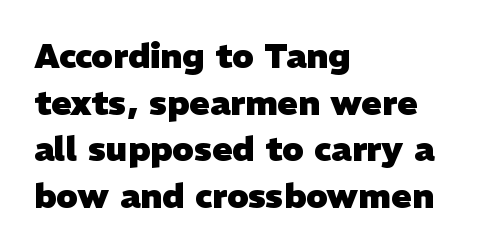
{"serif": "no", "bold": "yes", "weight": "heavy", "width": "normal", "stroke_contrast": "low", "x_height": "medium", "monospaced": "no", "underline": "no", "align": "left", "line_spacing": "normal", "line_spacing_ratio": 1.37, "letter_spacing": "normal", "letter_spacing_em": 0.0, "glyph_px": 34}
